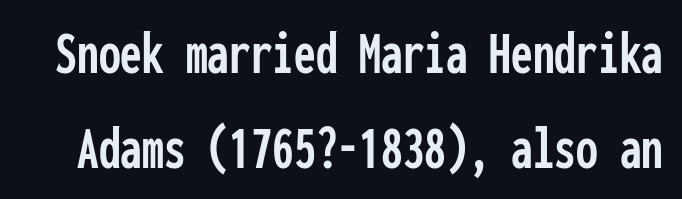
The image shows 62 px condensed sans-serif type, upright, monospaced; set normal line spacing (1.53x), normal letter spacing, not underlined; low stroke contrast and a medium x-height.
